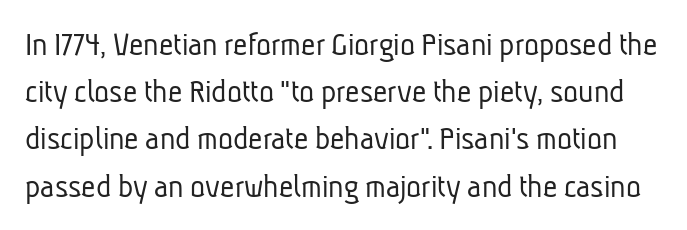
The image shows 35 px light, condensed sans-serif type; set normal line spacing (1.35x), normal letter spacing, not underlined; low stroke contrast and a medium x-height.
